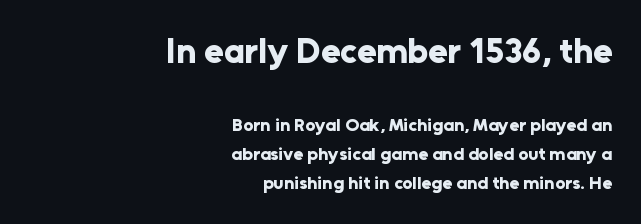
The image shows 35 px bold sans-serif type, upright; set right-aligned, normal line spacing (1.61x), normal letter spacing, not underlined; the first (top) block is 1.94x larger; low stroke contrast and a medium x-height.
